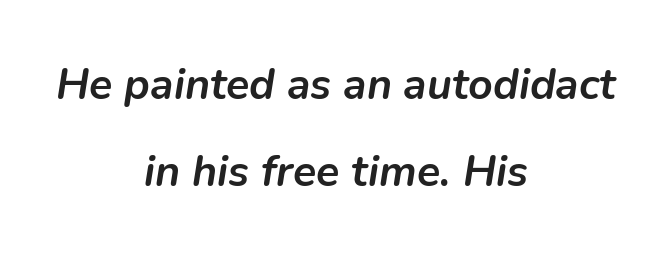
The image shows 43 px semibold type, italic (leaning right); set centered, loose line spacing (2.03x), normal letter spacing, not underlined; low stroke contrast and a medium x-height.
